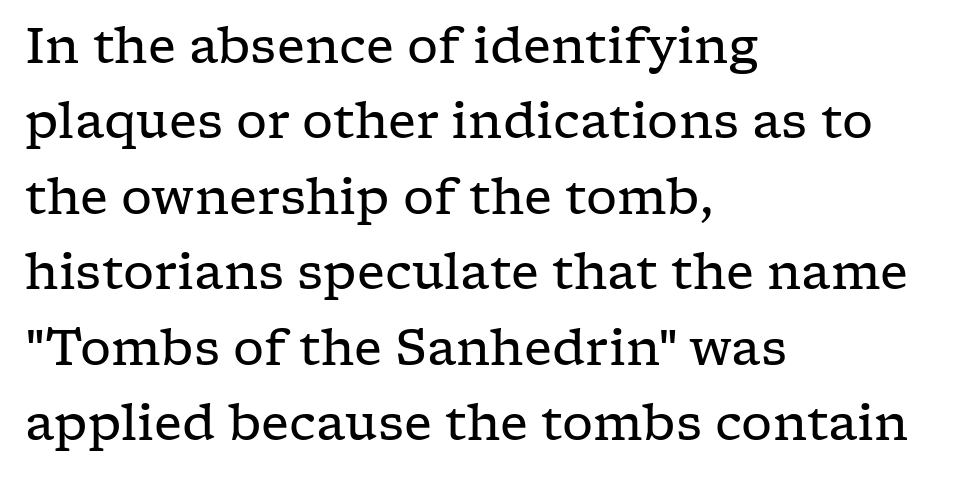
Stroke thickness stays within the range of a standard reading face or lighter. The axis of the letterforms is exactly vertical. No extra tracking has been applied to these lines. The font family rendered here belongs to the serif group. The space between consecutive lines is moderate.
